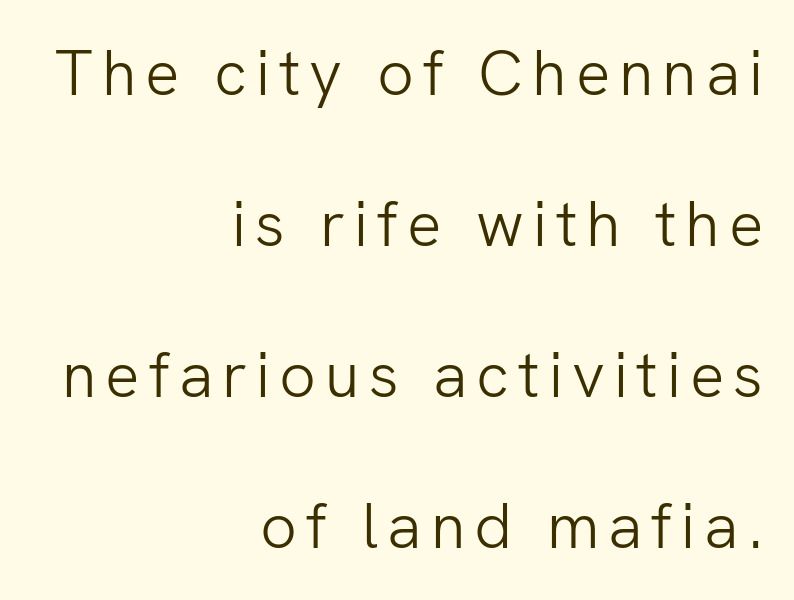
The string is rendered with underlining switched off. Unlike a traditional serif, this face leaves its strokes unadorned. Horizontal alignment here is rightward, an uncommon choice for prose. Here the designer chose a conventional face with non-uniform glyph widths.
